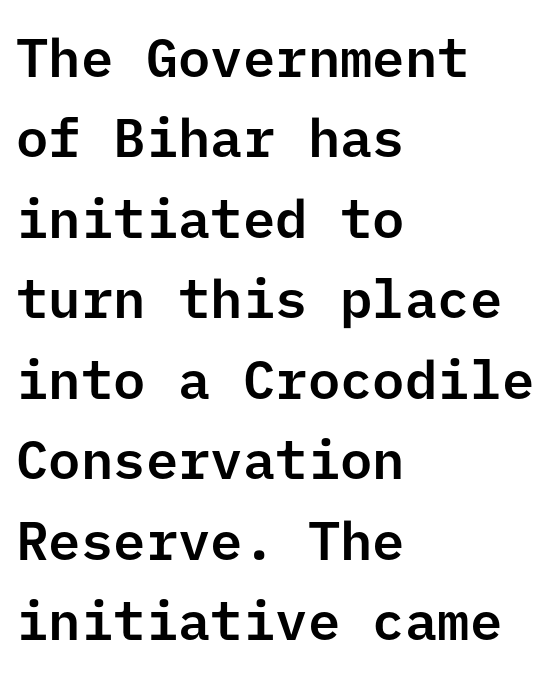
The image shows 54 px sans-serif type, upright; set left-aligned, normal line spacing (1.49x), normal letter spacing, not underlined; low stroke contrast and a medium x-height.
